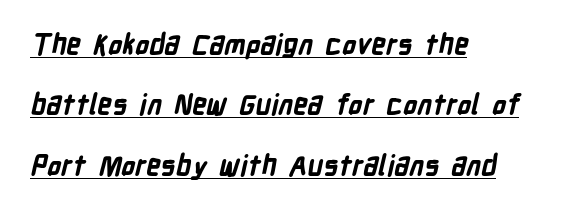
Q: Is the text bold? A: Yes.
Q: Is the typeface a serif or a sans-serif typeface? A: Sans-serif.
Q: Is the text underlined? A: Yes.
Q: How is the paragraph aligned? A: Left-aligned.
Q: Is the spacing between letters normal or unusually wide? A: Normal.
Q: Is the spacing between lines tight, normal or loose? A: Loose.
Q: Width (condensed, normal, or wide)? A: Condensed.
Q: Stroke contrast? A: Low.
Q: x-height? A: Medium.
Q: Monospaced? A: No.
